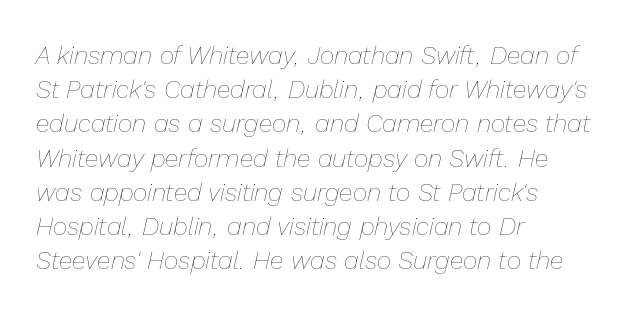
The zone under the glyphs is completely vacant. In terms of leading, this rendering sits right in the middle. The typesetter chose a ragged-right arrangement here. Weight: not bold — regular or lighter. The type is set solid horizontally, with unmodified tracking. In terms of posture, this sample is oblique.
